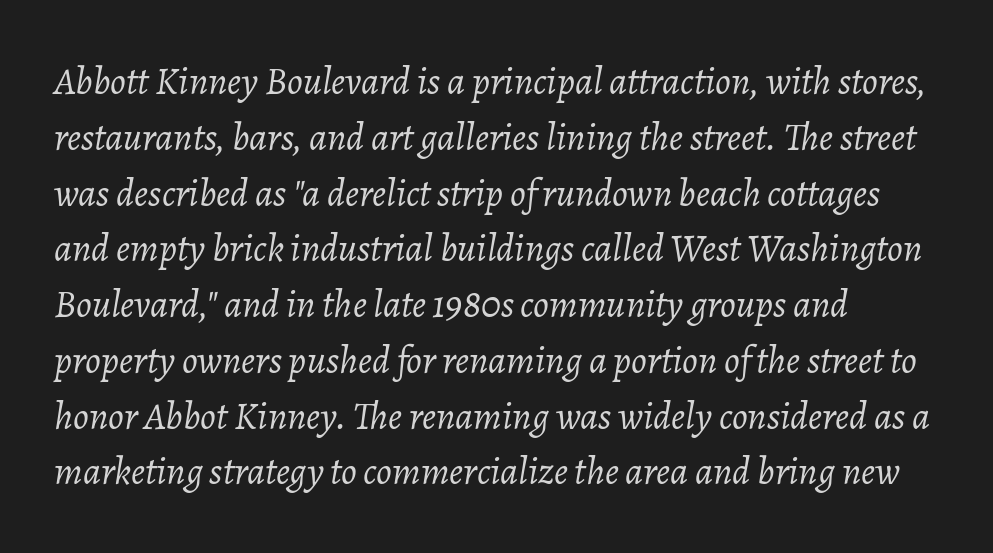
The image shows 39 px light type, italic (leaning right); set left-aligned, normal line spacing (1.43x), normal letter spacing, not underlined; low stroke contrast and a medium x-height.
